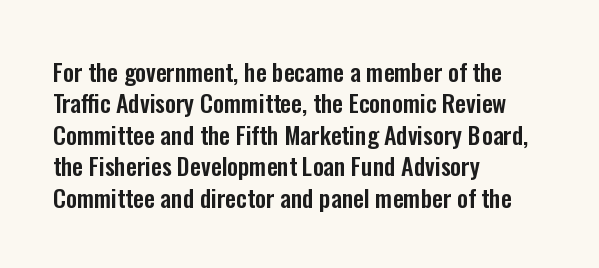
The image shows 24 px text type, upright; set left-aligned, normal line spacing (1.31x), normal letter spacing, not underlined.
